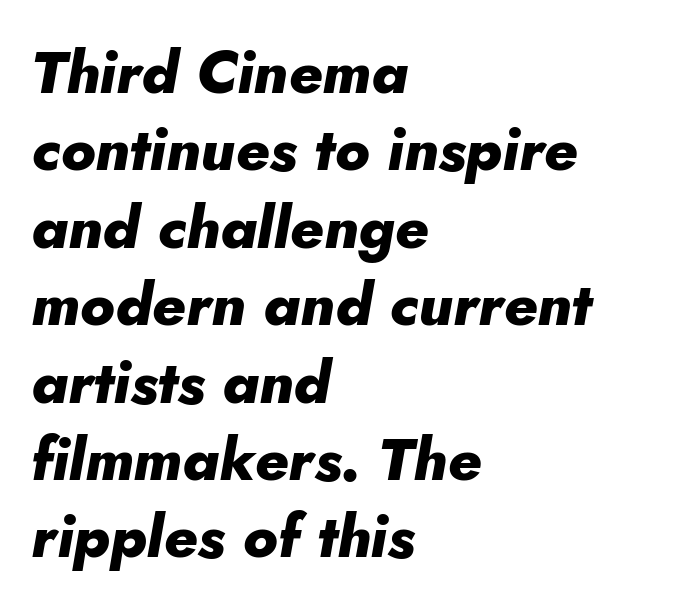
The space beneath each line is pristine and unruled. Does the lettering tilt? It does — this is italic. Plenty of ink on the page — the face is bold. Looks like regular typesetting: each glyph gets only the width it needs.
